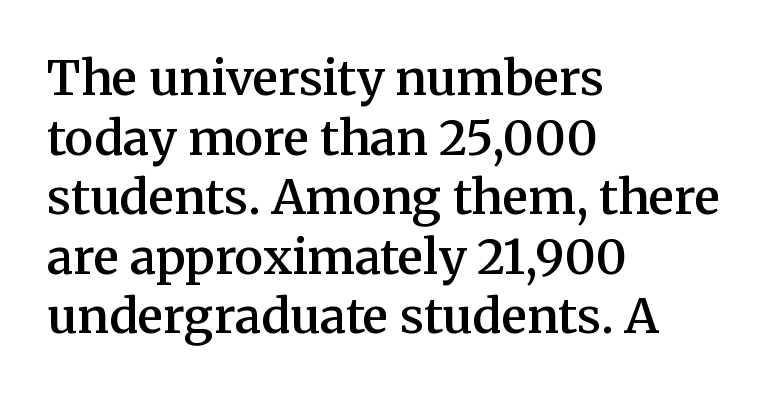
The image shows 48 px semibold serif type, upright; set left-aligned, line spacing 1.24x, normal letter spacing, not underlined; medium stroke contrast and a medium x-height.
